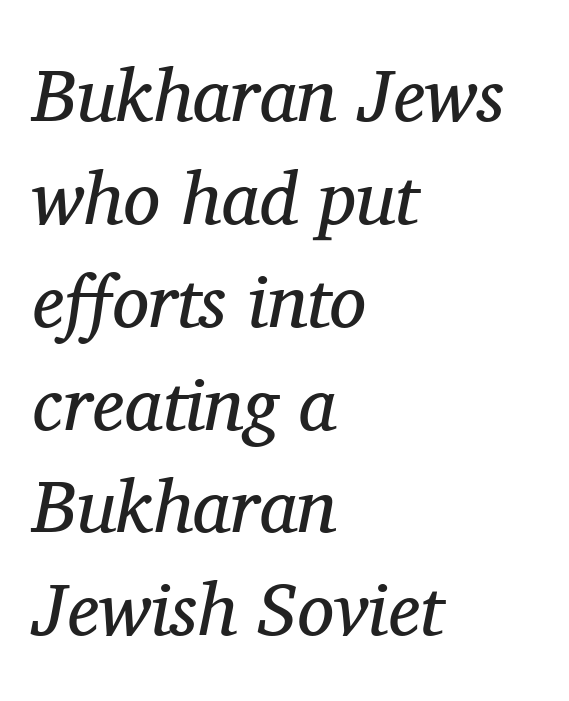
This rendering uses left alignment, leaving the right contour irregular. Each row of text sits above clean, open space. Note the varied advance widths — an 'i' is clearly narrower than an 'm'. The designer went with a serif here, giving each stem small feet. Short note: letters normally spaced. The block of text has a typical density, with ordinary space between rows.
